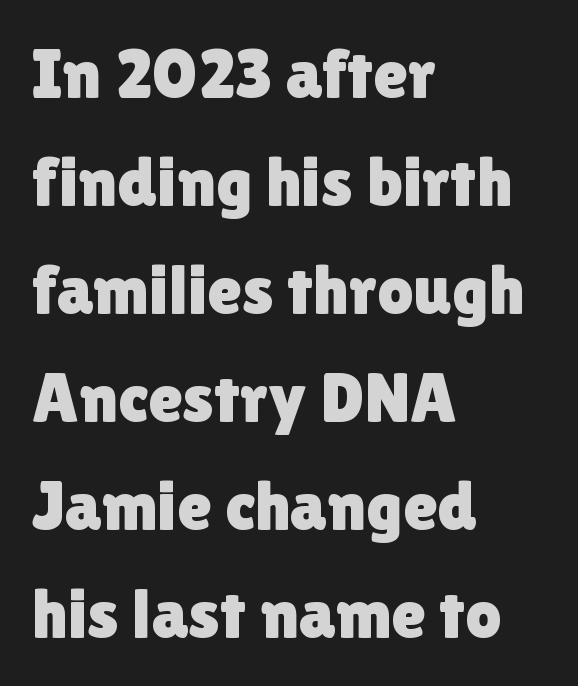
{"serif": "no", "italic": "no", "width": "normal", "stroke_contrast": "low", "x_height": "medium", "monospaced": "no", "underline": "no", "align": "left", "line_spacing": "normal", "line_spacing_ratio": 1.52, "letter_spacing": "normal", "letter_spacing_em": 0.0, "glyph_px": 71}
